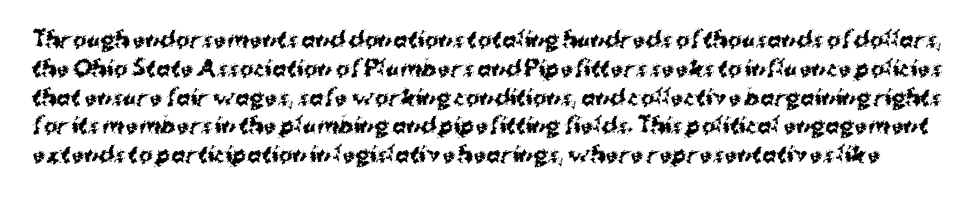
Q: Is the text bold? A: Yes.
Q: Is the text italic (slanted)? A: Yes.
Q: Is the text underlined? A: No.
Q: Is the spacing between letters normal or unusually wide? A: Normal.
Q: Is the spacing between lines tight, normal or loose? A: Normal.
